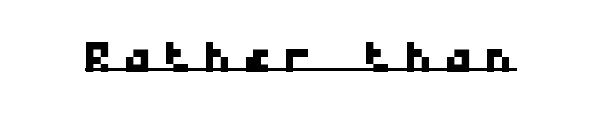
Check where the strokes stop: nothing finishes them off — pure sans. The letters march in equal steps, a hallmark of fixed-pitch type. Honestly, the underline is the first thing you notice here.
